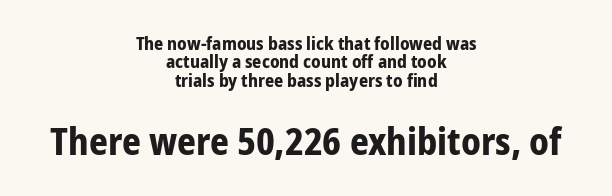
Q: Is the text bold? A: Yes.
Q: Is the text italic (slanted)? A: No, it is upright.
Q: Is the typeface a serif or a sans-serif typeface? A: Sans-serif.
Q: Is the text underlined? A: No.
Q: How is the paragraph aligned? A: Centered.
Q: Is the spacing between letters normal or unusually wide? A: Normal.
Q: Is the spacing between lines tight, normal or loose? A: Tight.
Q: Which block of text is set in a larger size, the first (top) or the second (bottom)? A: The second (bottom) one.
Q: Width (condensed, normal, or wide)? A: Condensed.
Q: Stroke contrast? A: Low.
Q: x-height? A: Medium.
Q: Monospaced? A: No.
